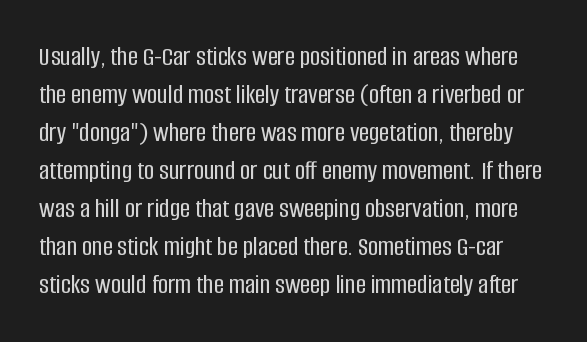
The image shows 28 px condensed sans-serif type, upright; set normal line spacing (1.36x), normal letter spacing, not underlined; low stroke contrast and a large x-height.
